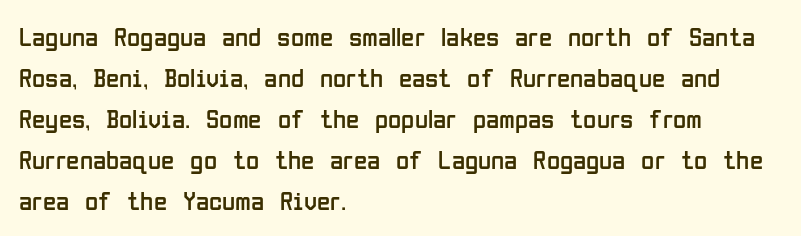
On a weight scale, this lands at 450 or below. The passage shown has conventional tracking throughout. A normal amount of white space separates one row of letters from the next. The rag falls on the right side of this text block.
